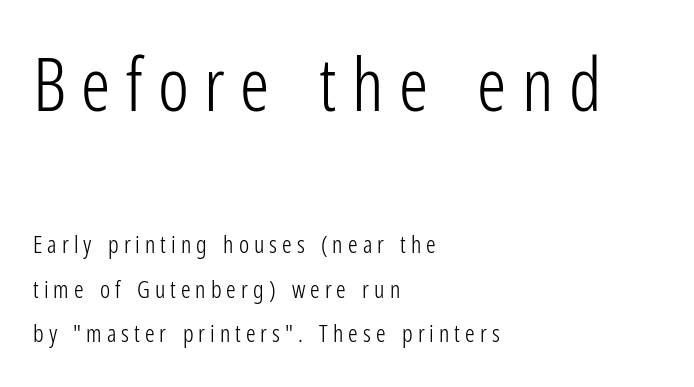
Q: Is the text bold? A: No.
Q: Is the text italic (slanted)? A: No, it is upright.
Q: Is the typeface a serif or a sans-serif typeface? A: Sans-serif.
Q: Is the text underlined? A: No.
Q: How is the paragraph aligned? A: Left-aligned.
Q: Is the spacing between letters normal or unusually wide? A: Unusually wide.
Q: Which block of text is set in a larger size, the first (top) or the second (bottom)? A: The first (top) one.
Q: Width (condensed, normal, or wide)? A: Condensed.
Q: Stroke contrast? A: Low.
Q: x-height? A: Medium.
Q: Monospaced? A: No.
